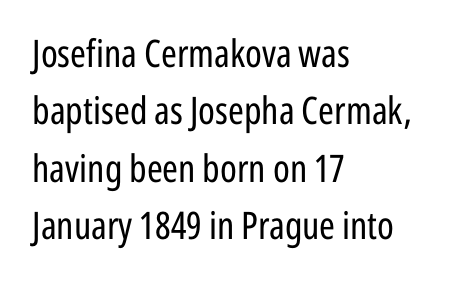
{"serif": "no", "italic": "no", "bold": "no", "weight": "regular", "width": "condensed", "stroke_contrast": "low", "x_height": "medium", "monospaced": "no", "underline": "no", "align": "left", "line_spacing": "normal", "line_spacing_ratio": 1.51, "letter_spacing": "normal", "letter_spacing_em": 0.0, "glyph_px": 38}
